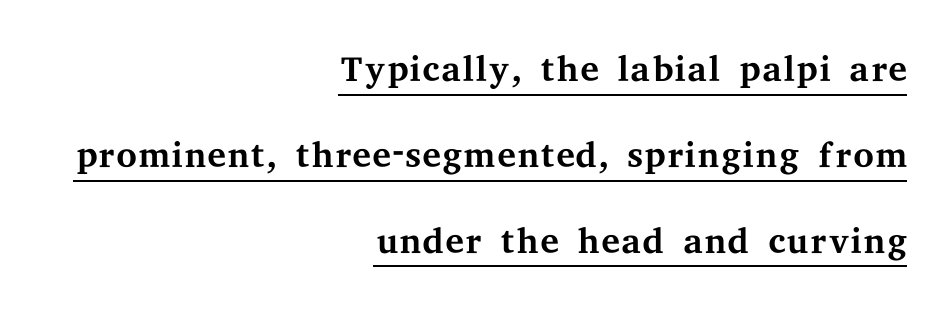
The image shows 53 px regular-weight, wide serif type, upright; set right-aligned, normal line spacing (1.62x), normal letter spacing, underlined; medium stroke contrast and a medium x-height.
